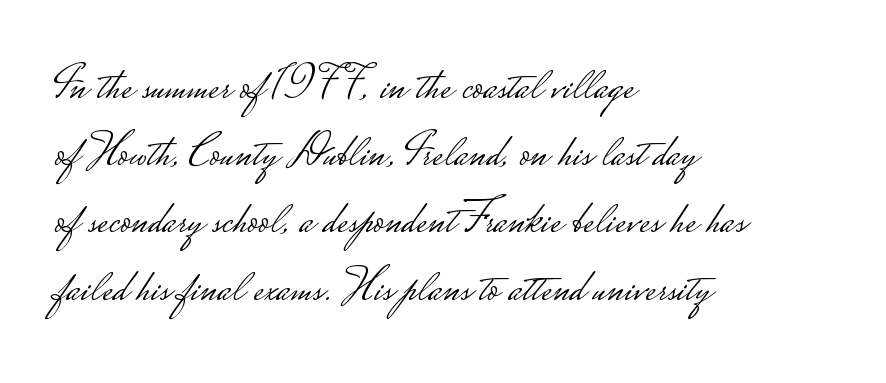
{"serif": "no", "bold": "no", "weight": "light", "width": "wide", "stroke_contrast": "low", "monospaced": "no", "underline": "no", "align": "left", "line_spacing": "normal", "line_spacing_ratio": 1.43, "letter_spacing": "normal", "letter_spacing_em": 0.0, "glyph_px": 47}
